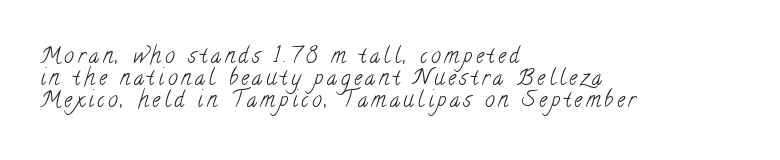
The image shows 22 px text type; set left-aligned, tight line spacing (0.99x), not underlined.
